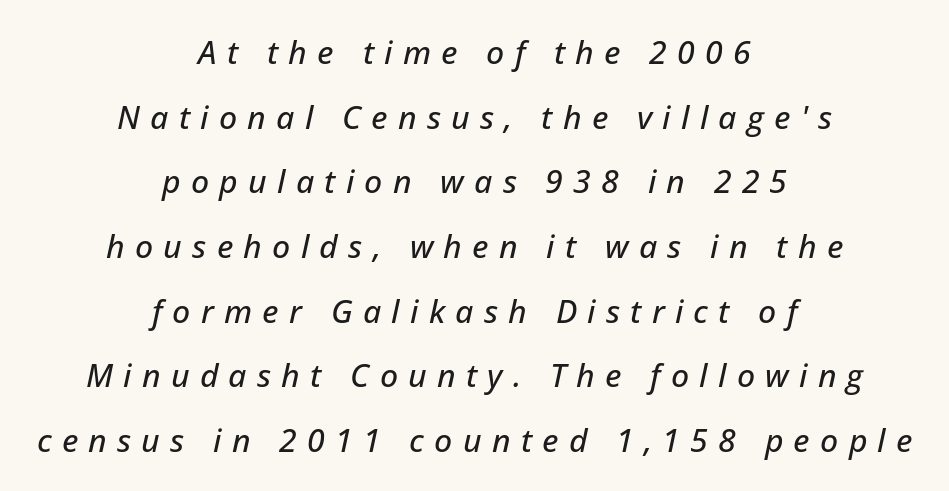
The image shows 32 px text type, italic (leaning right); set centered, loose line spacing (2.02x), unusually wide letter spacing (+0.32 em), not underlined; low stroke contrast and a medium x-height.
